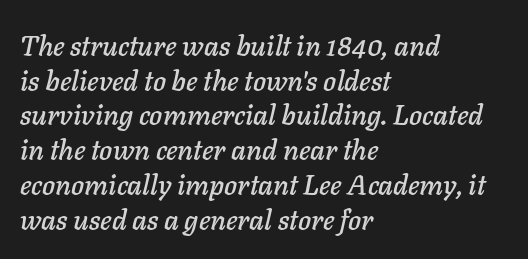
The image shows 28 px text type, italic (leaning right); set left-aligned, line spacing 1.24x, normal letter spacing, not underlined; low stroke contrast and a medium x-height.
